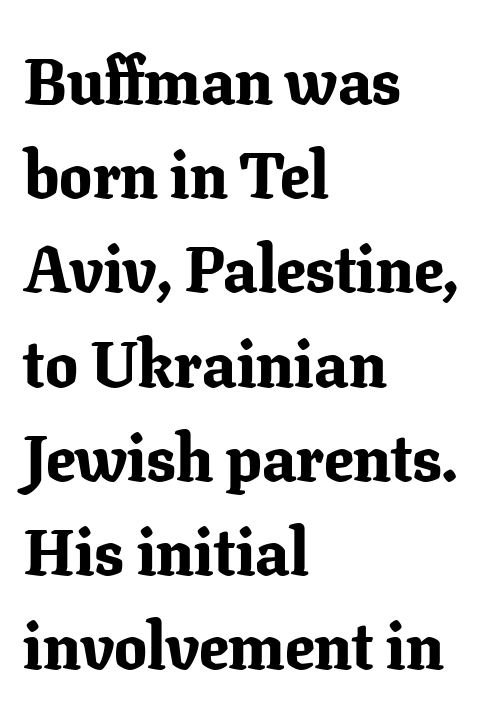
You could not count columns in this text — the font is proportionally spaced. Nothing unusual about the tracking: characters are spaced as the font intends. A roman cut, with each character standing at attention. No word sits above an underline. These lines carry a lot of weight — the face is fully bold. Vertical spacing — default.
